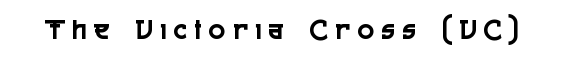
{"serif": "no", "italic": "no", "width": "condensed", "x_height": "medium", "monospaced": "no", "underline": "no", "letter_spacing": "wide", "letter_spacing_em": 0.27, "glyph_px": 30}
